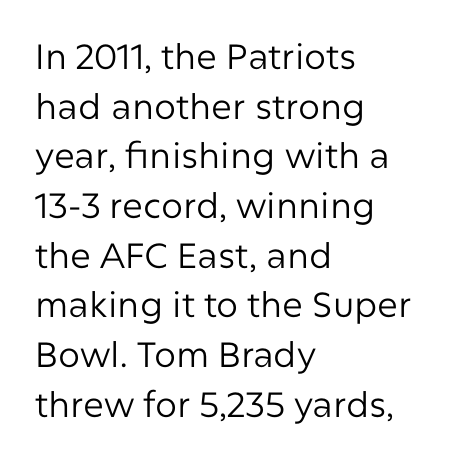
The image shows 35 px regular-weight sans-serif type, upright; set left-aligned, normal line spacing (1.42x), normal letter spacing, not underlined; low stroke contrast and a medium x-height.
